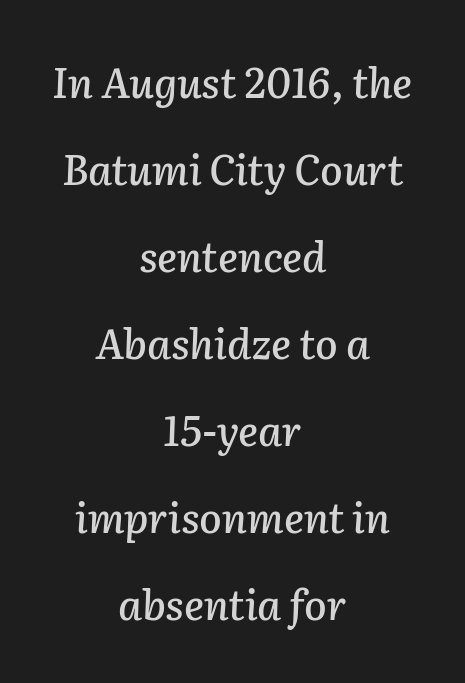
Does the copy run flush right? No — it is centered line by line. Leading: increased. Is the letter spacing exaggerated? No — it looks like the ordinary default. Think of a printed novel: that variable character pitch is what you see here. No word sits above an underline.
